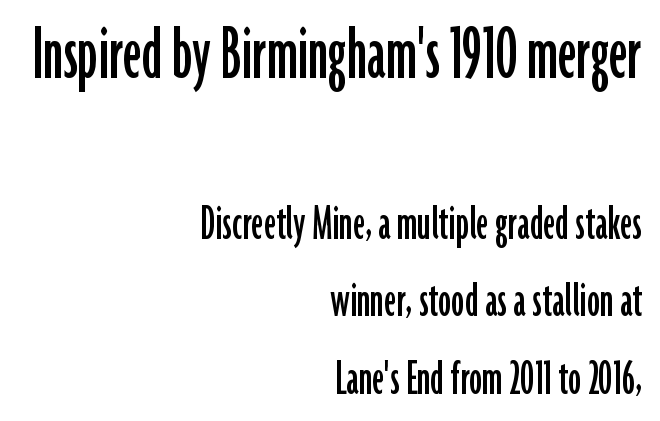
Q: Is the text italic (slanted)? A: No, it is upright.
Q: Is the typeface a serif or a sans-serif typeface? A: Sans-serif.
Q: Is the text underlined? A: No.
Q: How is the paragraph aligned? A: Right-aligned.
Q: Is the spacing between letters normal or unusually wide? A: Normal.
Q: Is the spacing between lines tight, normal or loose? A: Normal.
Q: Which block of text is set in a larger size, the first (top) or the second (bottom)? A: The first (top) one.
Q: Width (condensed, normal, or wide)? A: Condensed.
Q: Stroke contrast? A: Low.
Q: x-height? A: Medium.
Q: Monospaced? A: No.
